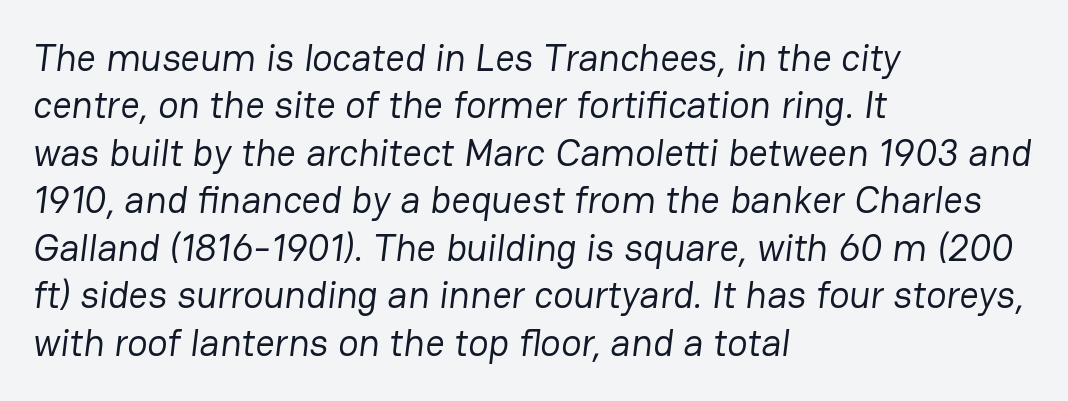
{"serif": "no", "bold": "no", "weight": "regular", "width": "normal", "stroke_contrast": "low", "x_height": "medium", "monospaced": "no", "underline": "no", "align": "left", "line_spacing": "normal", "line_spacing_ratio": 1.25, "letter_spacing": "normal", "letter_spacing_em": 0.0, "glyph_px": 38}
